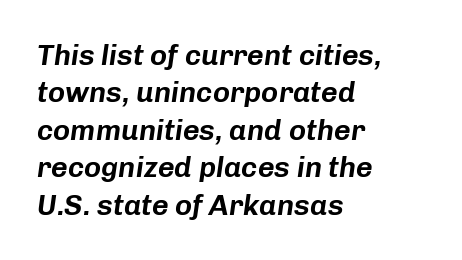
{"italic": "yes", "lean": "right", "slant_degrees": 8, "width": "normal", "stroke_contrast": "low", "x_height": "medium", "monospaced": "no", "underline": "no", "align": "left", "line_spacing": "normal", "line_spacing_ratio": 1.29, "letter_spacing": "normal", "letter_spacing_em": 0.0, "glyph_px": 29}
